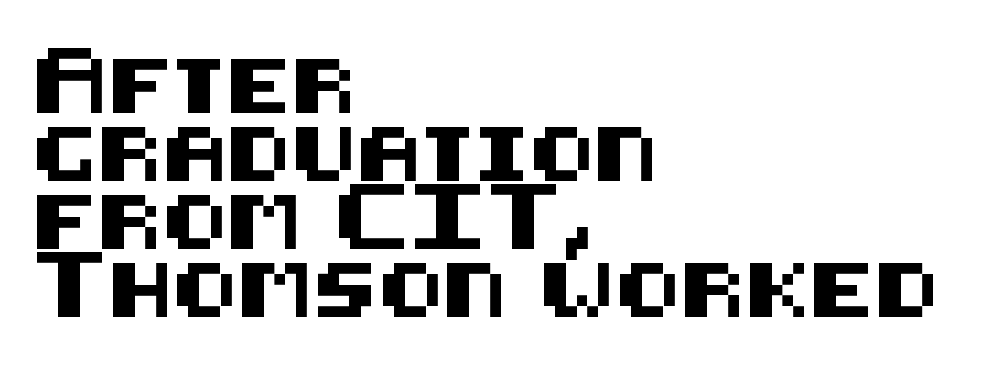
Layout note: lines flush left. The foot of each line stays bare and open. This sample keeps an unexceptional amount of space between lines. The typography opts for an upright posture over an oblique one.
